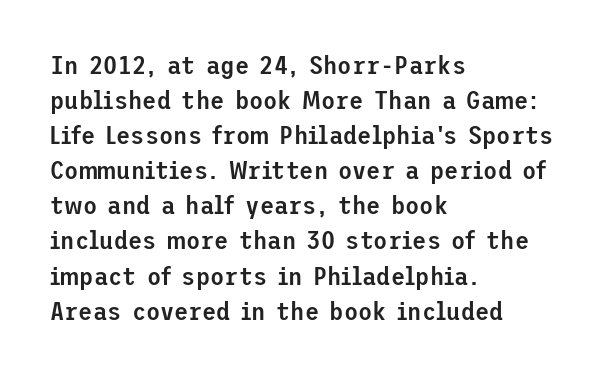
{"italic": "no", "bold": "semi", "underline": "no", "align": "left", "line_spacing": "normal", "line_spacing_ratio": 1.35, "letter_spacing": "normal", "letter_spacing_em": 0.0, "glyph_px": 26}
